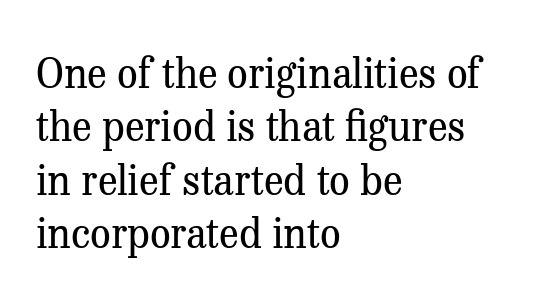
Underline: absent. What kind of face is this? One with serifs. Weight class: somewhere from thin through regular. The lettering holds an erect, upright posture throughout. This sample has the flowing, uneven cadence of proportional lettering.
